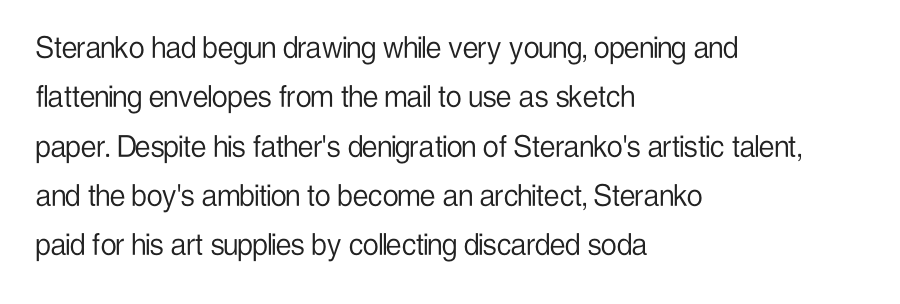
The image shows 35 px light, condensed sans-serif type, upright; set left-aligned, normal line spacing (1.41x), normal letter spacing, not underlined; low stroke contrast and a medium x-height.
